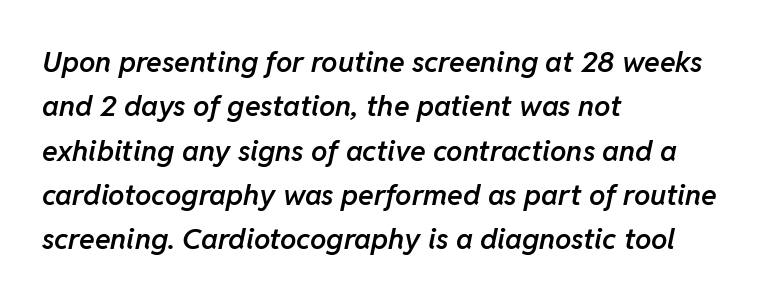
This is oblique type, the kind used for emphasis or titles. A bare baseline throughout the passage. These lines carry some extra weight — a demibold, not a full bold. You could not count columns in this text — the font is proportionally spaced. Summary of vertical rhythm: regular, with standard interline spacing.
